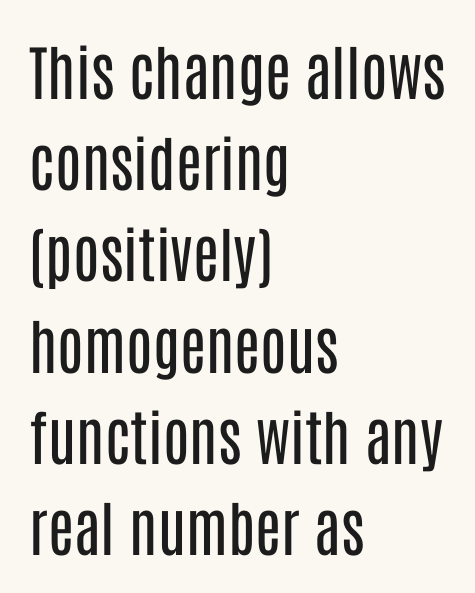
The image shows 60 px regular-weight, condensed sans-serif type, upright; set left-aligned, normal line spacing (1.52x), normal letter spacing, not underlined; low stroke contrast and a large x-height.
